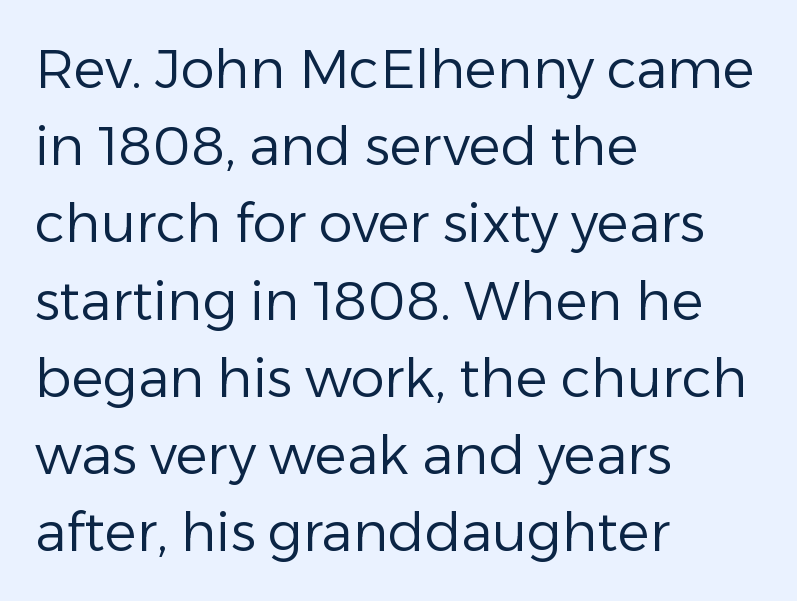
Left-aligned paragraph, ragged on the right. Nothing heavy about these letters — not bold at all. The designer left line spacing at the default. You could not count columns in this text — the font is proportionally spaced.
